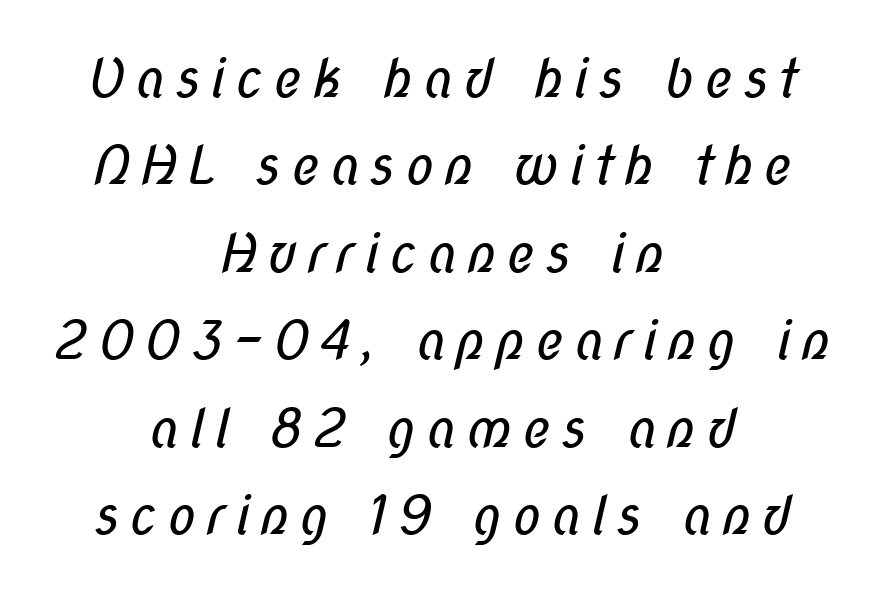
The image shows 53 px regular-weight, condensed sans-serif type; set centered, normal line spacing (1.65x), not underlined; low stroke contrast and a medium x-height.
